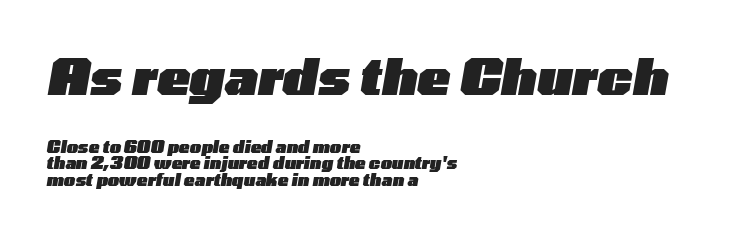
Q: Is the text bold? A: Yes.
Q: Is the text italic (slanted)? A: Yes, it leans right by about 10 degrees.
Q: Is the text underlined? A: No.
Q: How is the paragraph aligned? A: Left-aligned.
Q: Is the spacing between letters normal or unusually wide? A: Normal.
Q: Is the spacing between lines tight, normal or loose? A: Tight.
Q: Which block of text is set in a larger size, the first (top) or the second (bottom)? A: The first (top) one.
Q: Width (condensed, normal, or wide)? A: Wide.
Q: Stroke contrast? A: Low.
Q: x-height? A: Medium.
Q: Monospaced? A: No.
